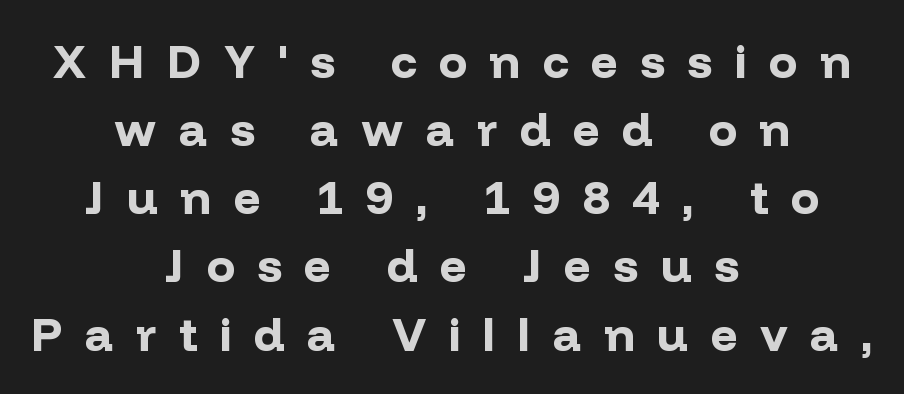
The image shows 47 px bold sans-serif type, upright; set centered, normal line spacing (1.45x), unusually wide letter spacing (+0.48 em), not underlined; low stroke contrast and a medium x-height.
